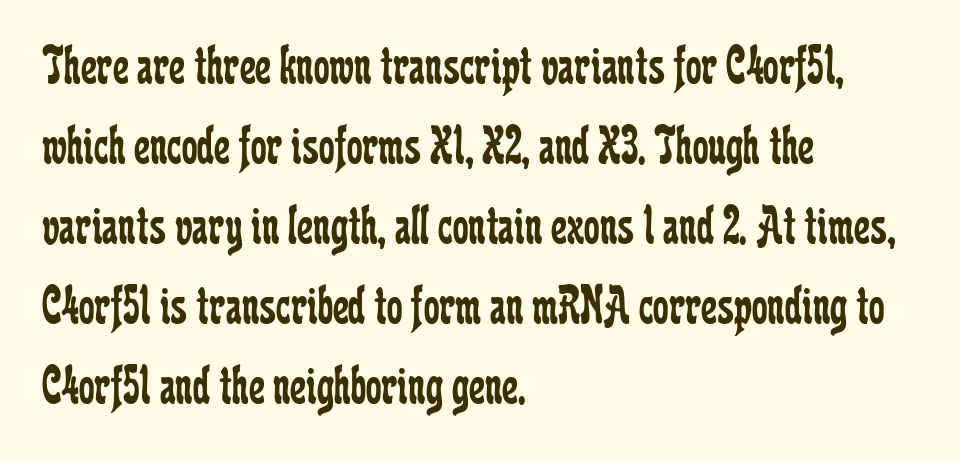
{"serif": "yes", "italic": "no", "bold": "no", "weight": "regular", "width": "condensed", "stroke_contrast": "low", "x_height": "medium", "monospaced": "no", "underline": "no", "align": "left", "line_spacing": "normal", "line_spacing_ratio": 1.43, "letter_spacing": "normal", "letter_spacing_em": 0.0, "glyph_px": 56}
